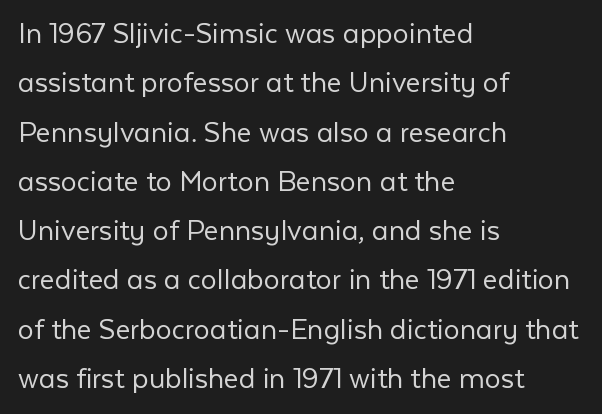
The image shows 32 px light sans-serif type, upright; set left-aligned, normal line spacing (1.54x), normal letter spacing, not underlined; low stroke contrast and a medium x-height.
